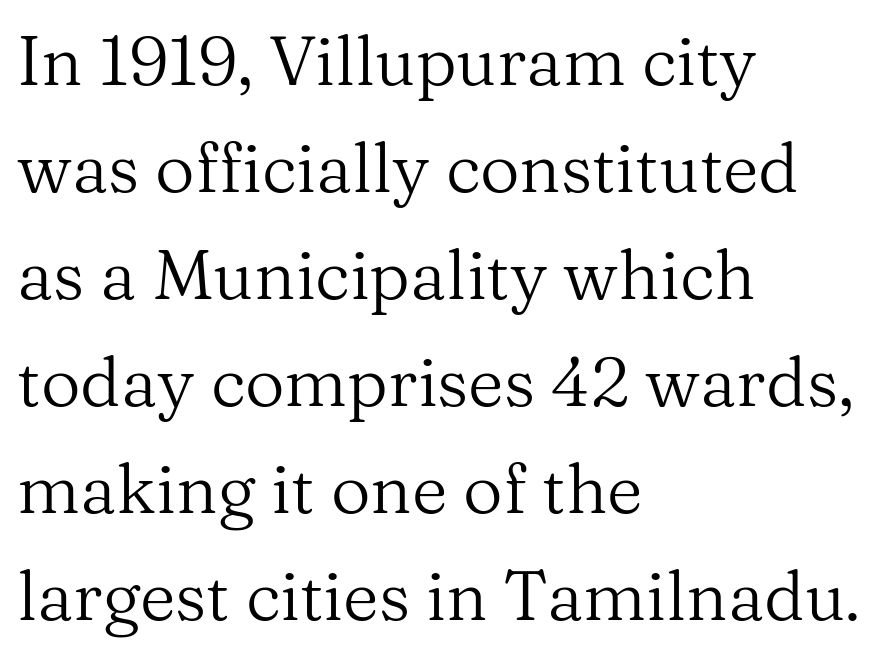
In CSS terms this would be text-align: left. The passage shown has conventional tracking throughout. Serifs: yes, visible at the terminals of the letterforms. The weight tops out at a normal text grade. These lines are rendered in a variable-pitch font. Vertical strokes here are truly vertical.
